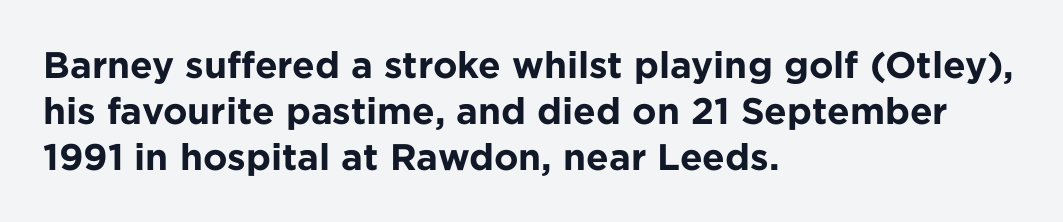
Q: Is the text bold? A: Yes.
Q: Is the text italic (slanted)? A: No, it is upright.
Q: Is the typeface a serif or a sans-serif typeface? A: Sans-serif.
Q: Is the text underlined? A: No.
Q: How is the paragraph aligned? A: Left-aligned.
Q: Is the spacing between letters normal or unusually wide? A: Normal.
Q: Is the spacing between lines tight, normal or loose? A: Normal.
Q: Width (condensed, normal, or wide)? A: Normal.
Q: Stroke contrast? A: Low.
Q: x-height? A: Medium.
Q: Monospaced? A: No.
